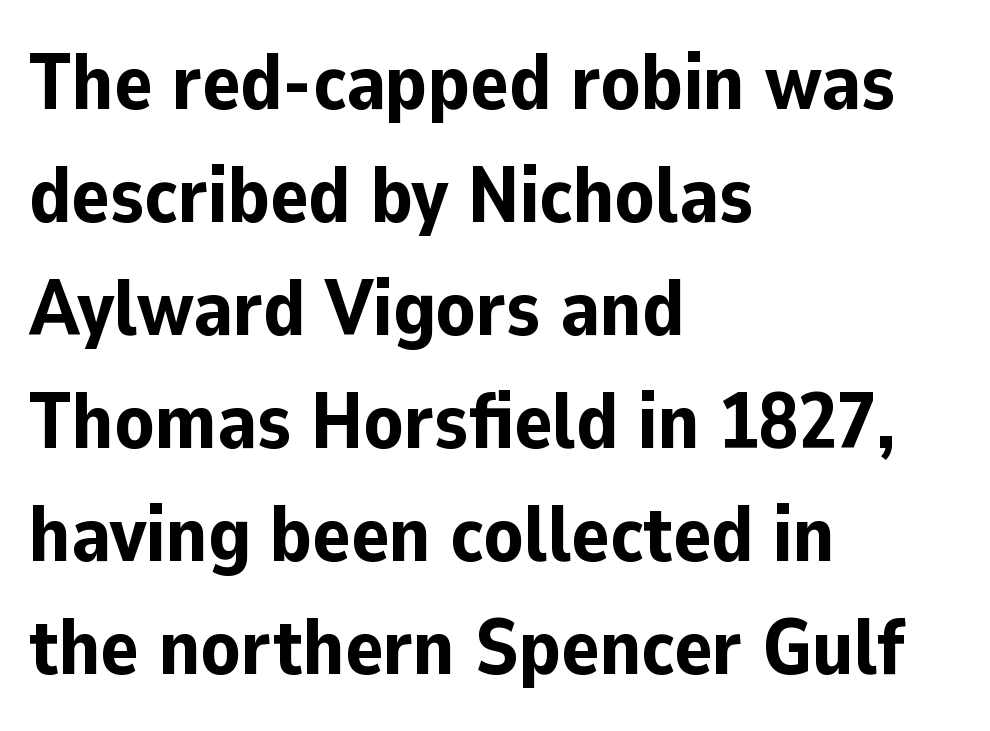
How heavy is the stroke? Heavy — this is a bold. The letters advance in unequal steps, a hallmark of proportional type. Check where the strokes stop: nothing finishes them off — pure sans. The lettering stays uniformly vertical, giving the passage a roman look. One glance says typical: line gaps are just what's usual.
